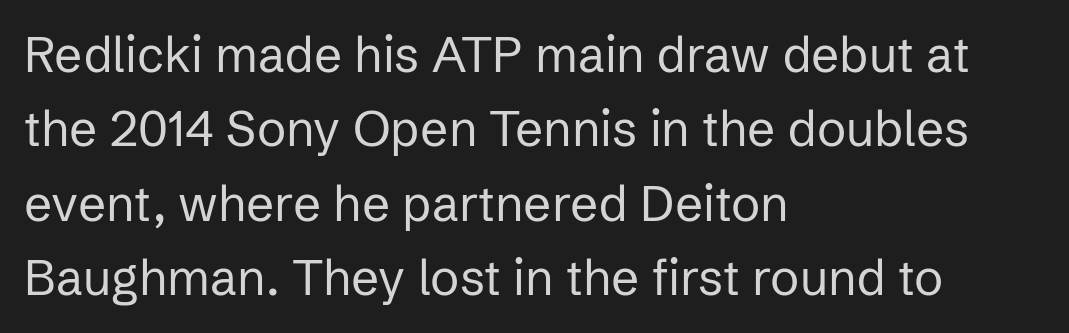
{"serif": "no", "italic": "no", "bold": "no", "weight": "regular", "width": "normal", "stroke_contrast": "low", "x_height": "medium", "monospaced": "no", "underline": "no", "align": "left", "line_spacing": "normal", "line_spacing_ratio": 1.52, "letter_spacing": "normal", "letter_spacing_em": 0.0, "glyph_px": 49}
